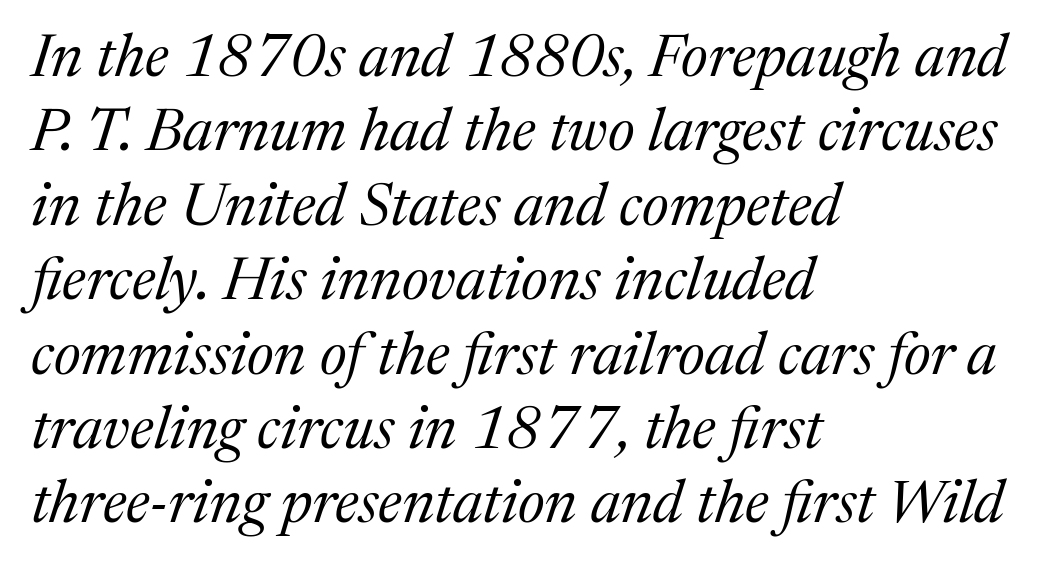
The image shows 60 px regular-weight serif type, italic (leaning right); set left-aligned, line spacing 1.24x, normal letter spacing, not underlined; medium stroke contrast and a medium x-height.
